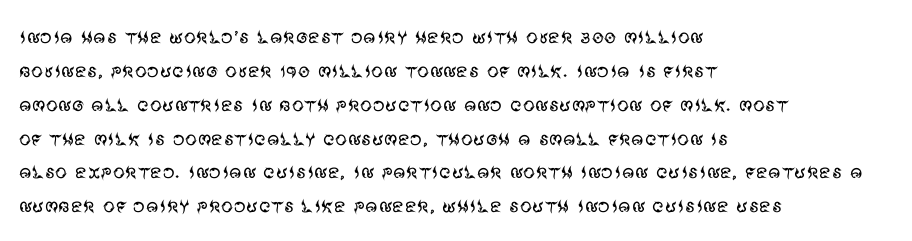
{"italic": "no", "bold": "no", "underline": "no", "align": "left", "line_spacing": "normal", "line_spacing_ratio": 1.41, "letter_spacing": "normal", "letter_spacing_em": 0.0, "glyph_px": 24}
